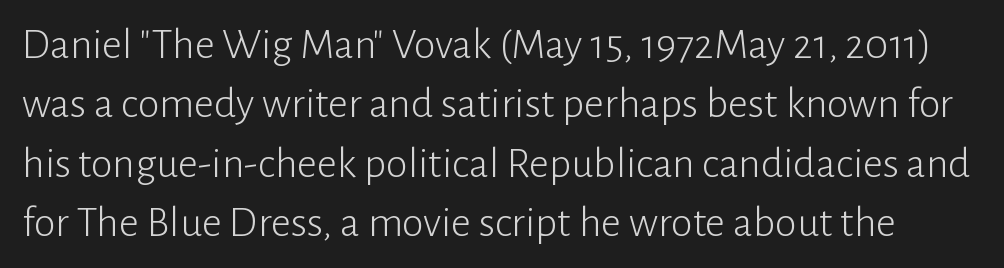
The image shows 44 px light sans-serif type, upright; set normal line spacing (1.35x), normal letter spacing, not underlined; low stroke contrast and a medium x-height.
